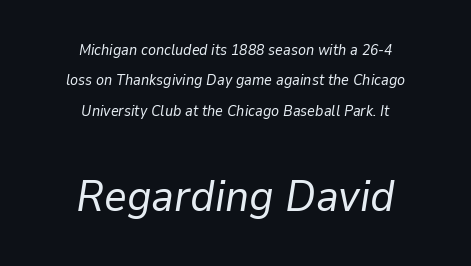
Anything drawn beneath the words? Only blank space. Posture: slanted. Honestly, the rows look like they've been pulled way apart. Does the copy run flush right? No — it is centered line by line.
